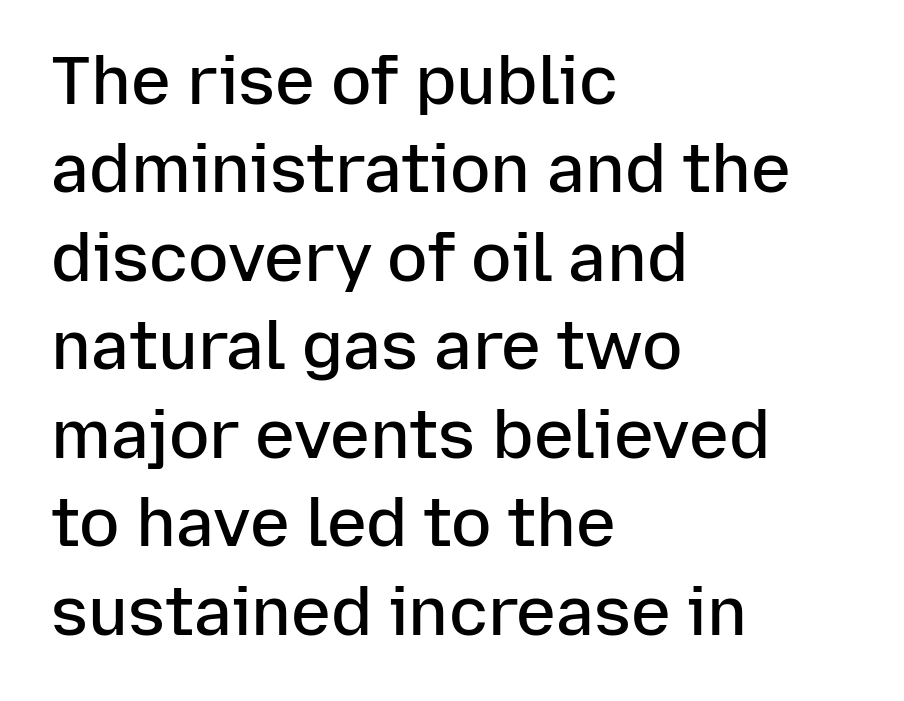
Q: Is the text bold? A: Semi-bold.
Q: Is the text italic (slanted)? A: No, it is upright.
Q: Is the typeface a serif or a sans-serif typeface? A: Sans-serif.
Q: Is the text underlined? A: No.
Q: How is the paragraph aligned? A: Left-aligned.
Q: Is the spacing between letters normal or unusually wide? A: Normal.
Q: Is the spacing between lines tight, normal or loose? A: Normal.
Q: Width (condensed, normal, or wide)? A: Normal.
Q: Stroke contrast? A: Low.
Q: x-height? A: Medium.
Q: Monospaced? A: No.
